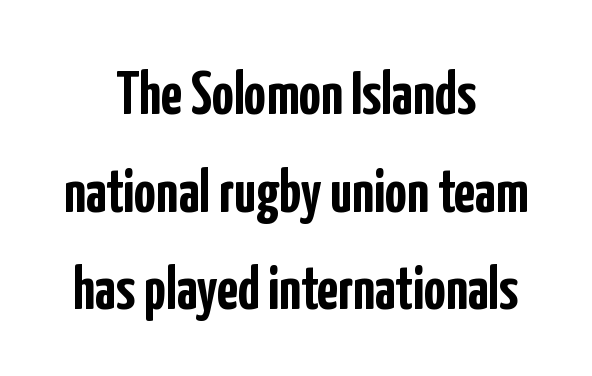
{"serif": "no", "italic": "no", "bold": "yes", "weight": "semibold", "width": "condensed", "stroke_contrast": "low", "x_height": "medium", "monospaced": "no", "underline": "no", "align": "center", "line_spacing": "normal", "line_spacing_ratio": 1.6, "letter_spacing": "normal", "letter_spacing_em": 0.0, "glyph_px": 61}
